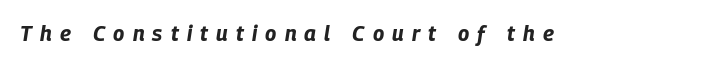
This rendering features lettering with no underline. Style check: oblique. This rendering widens character spacing well past its baseline value. Is the type bold? Yes — the strokes are clearly thick and heavy.
